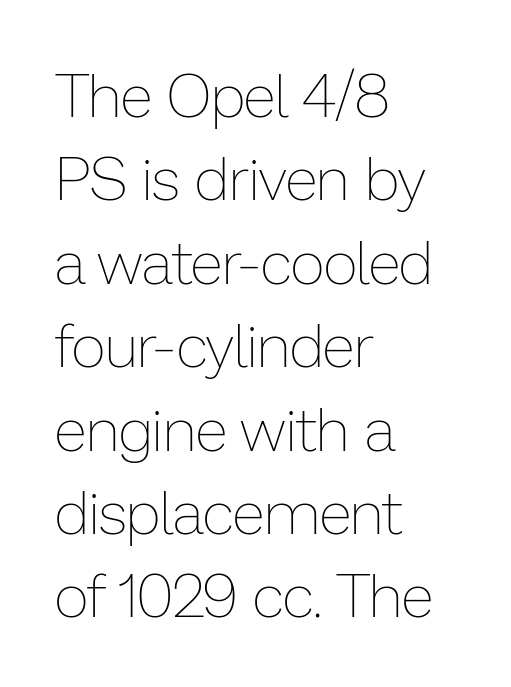
The passage shown is not bold in any degree. Typeset ragged right — the left edge is the straight one. Only glyphs here, with clear space below each row. This sample uses an upright cut, with every glyph sitting square on the baseline. Spacing verdict: proportional, widths tailored to each character. Leading: standard.
